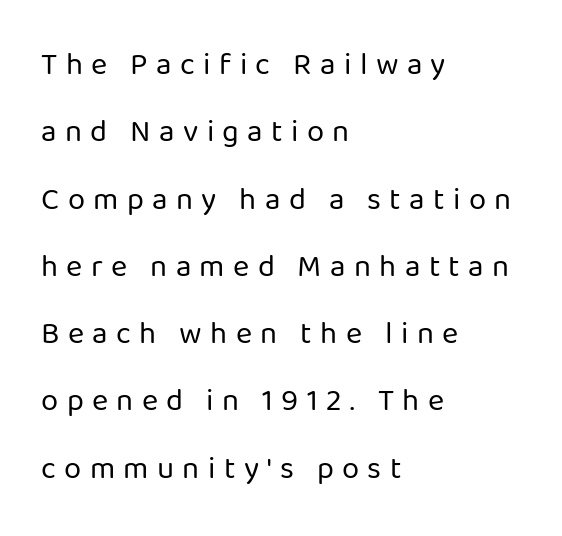
{"serif": "no", "italic": "no", "bold": "no", "weight": "regular", "width": "normal", "stroke_contrast": "low", "x_height": "medium", "monospaced": "no", "underline": "no", "align": "left", "line_spacing": "loose", "line_spacing_ratio": 2.17, "letter_spacing": "wide", "letter_spacing_em": 0.27, "glyph_px": 31}
